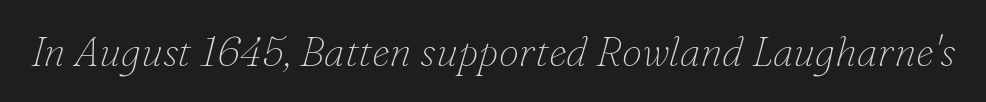
Slanted lettering throughout. No chunkiness to these letters — they're not bold. Yep, those are serifs on the letters. Words appear dense and cohesive because spacing is normal.
